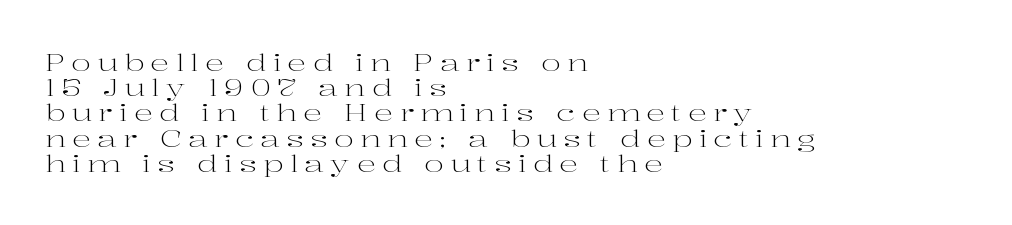
The image shows 24 px text type, upright; set left-aligned, tight line spacing (1.05x), unusually wide letter spacing (+0.26 em), not underlined.
